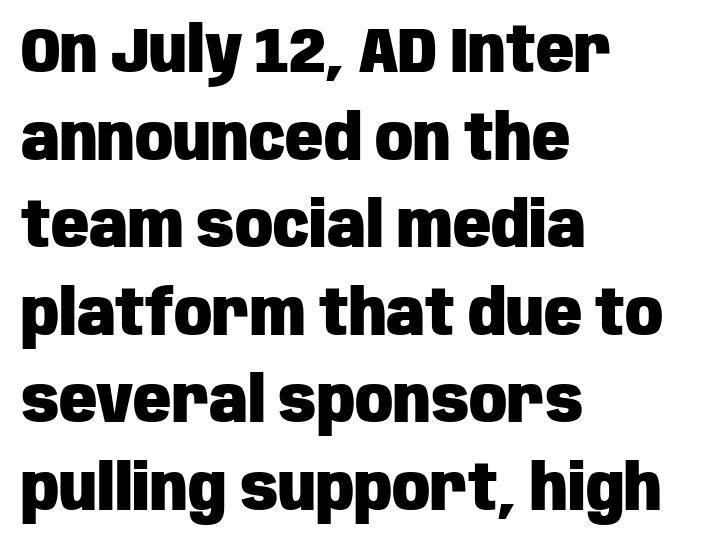
{"serif": "no", "italic": "no", "bold": "yes", "weight": "heavy", "width": "condensed", "stroke_contrast": "low", "x_height": "large", "monospaced": "no", "underline": "no", "align": "left", "line_spacing": "normal", "line_spacing_ratio": 1.39, "letter_spacing": "normal", "letter_spacing_em": 0.0, "glyph_px": 63}
